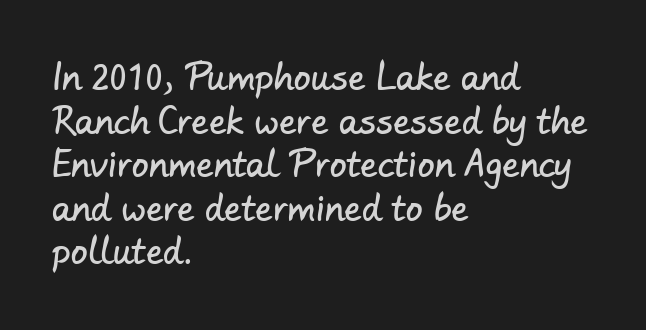
Reading down the column, the eye jumps a familiar distance to each next line. A typesetter would call this zero additional tracking. Descenders are the only things crossing below the line. Is this a fixed-width face? No — the glyphs have proportional, varying widths. If you drew a ruler down the left edge, every line would touch it. Are there feet on the stems? There aren't — it's a sans.
